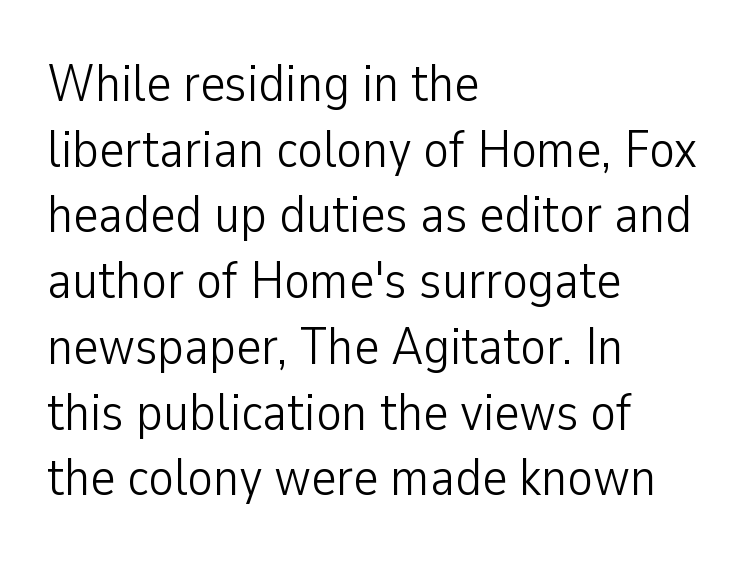
The image shows 53 px light, condensed sans-serif type, upright; set left-aligned, line spacing 1.24x, normal letter spacing, not underlined; low stroke contrast and a medium x-height.
